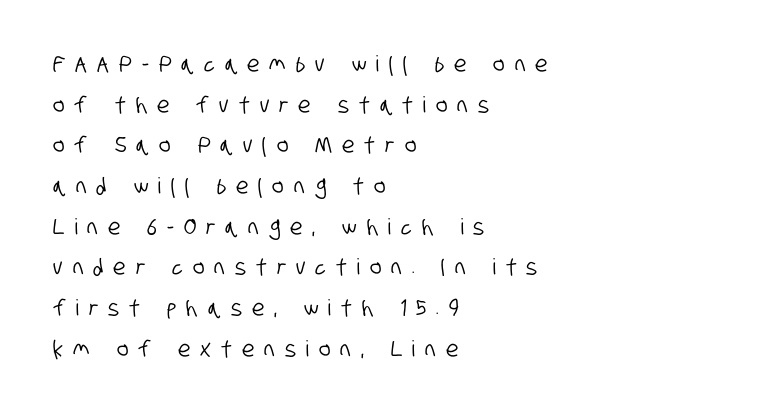
{"underline": "no", "align": "left", "line_spacing_ratio": 1.85, "letter_spacing": "wide", "letter_spacing_em": 0.46, "glyph_px": 22}
